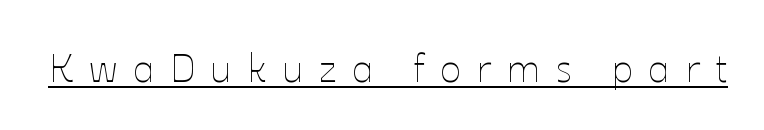
The letters advance in unequal steps, a hallmark of proportional type. Each word looks stretched out because of the extra space between its letters. The letterforms sit at book weight or below. Check the space under the baseline: a stroke is drawn there. The letters stand straight up with perfectly vertical stems.
